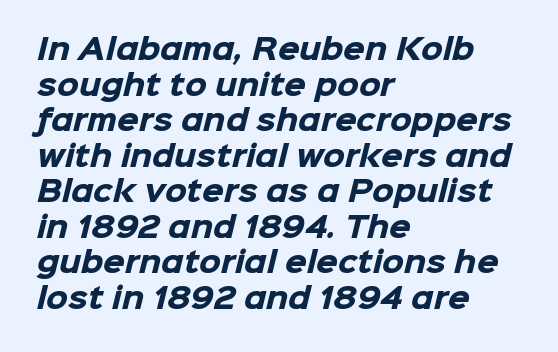
The image shows 28 px heavy sans-serif type; set left-aligned, normal line spacing (1.27x), normal letter spacing, not underlined; low stroke contrast and a medium x-height.
